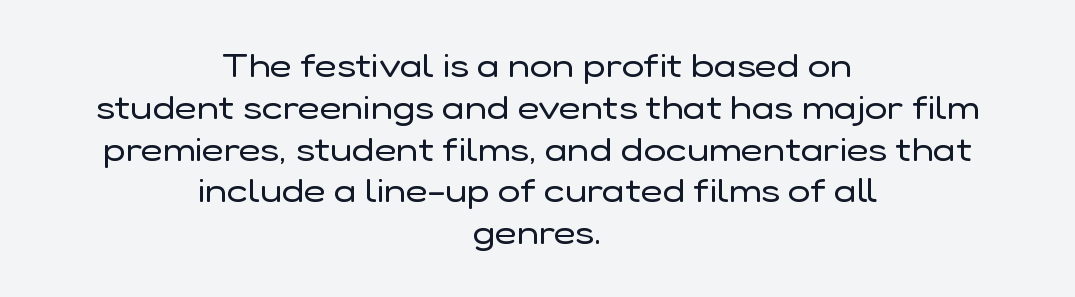
The image shows 34 px regular-weight sans-serif type, upright; set centered, line spacing 1.23x, normal letter spacing, not underlined; low stroke contrast and a medium x-height.
